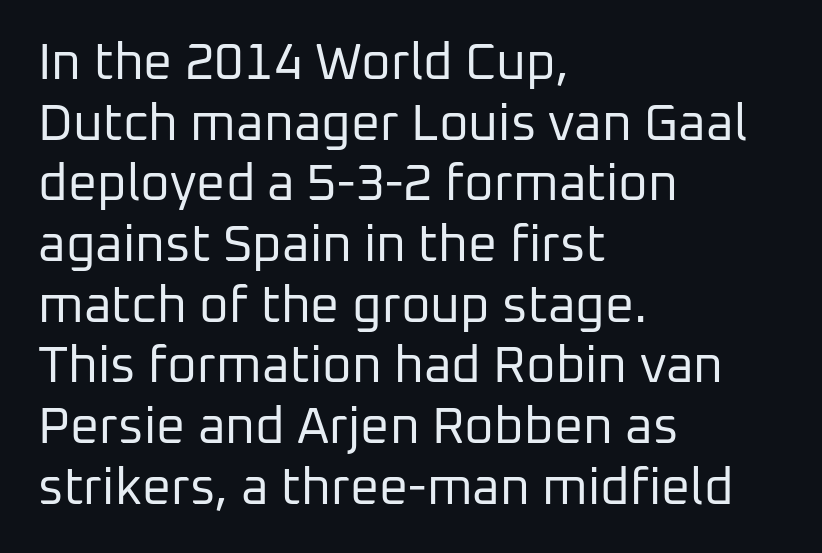
{"serif": "no", "italic": "no", "bold": "no", "weight": "regular", "width": "normal", "stroke_contrast": "low", "x_height": "medium", "monospaced": "no", "underline": "no", "align": "left", "line_spacing_ratio": 1.19, "letter_spacing": "normal", "letter_spacing_em": 0.0, "glyph_px": 51}
